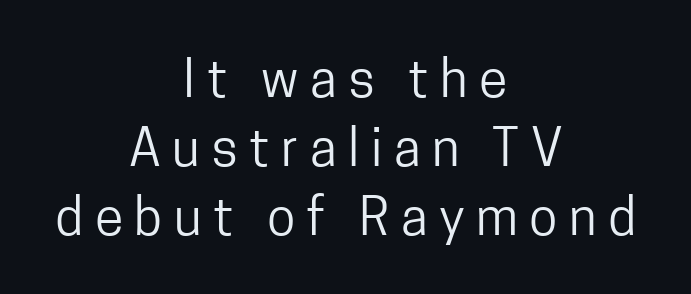
The passage shown stacks its lines at a standard gap. Posture: straight, roman, zero tilt. A bare baseline throughout the passage. Here the designer chose a conventional face with non-uniform glyph widths.
